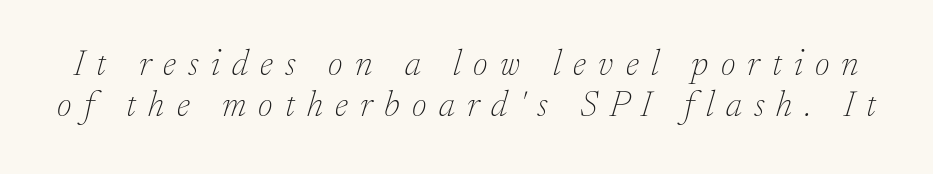
The image shows 36 px thin serif type, italic (leaning right); set tight line spacing (1.13x), unusually wide letter spacing (+0.34 em), not underlined; low stroke contrast and a small x-height.
